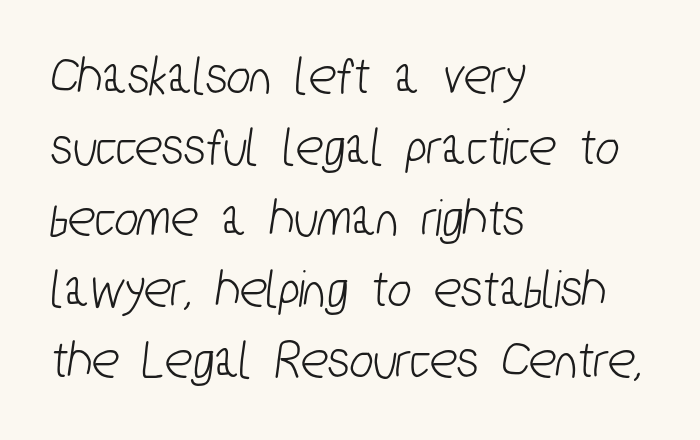
Here the glyphs are tracked normally, forming tight word shapes. Layout note: lines flush left. These lines are composed in type without serifs. Each letter keeps its own natural width here, so spacing adapts to shape. Compared with typical paragraphs, the rows here are spaced about the same.
